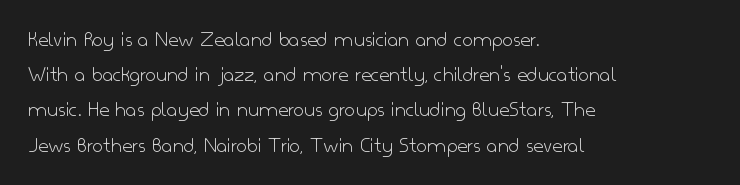
Q: Is the text bold? A: No.
Q: Is the text italic (slanted)? A: No, it is upright.
Q: Is the text underlined? A: No.
Q: How is the paragraph aligned? A: Left-aligned.
Q: Is the spacing between letters normal or unusually wide? A: Normal.
Q: Is the spacing between lines tight, normal or loose? A: Normal.
